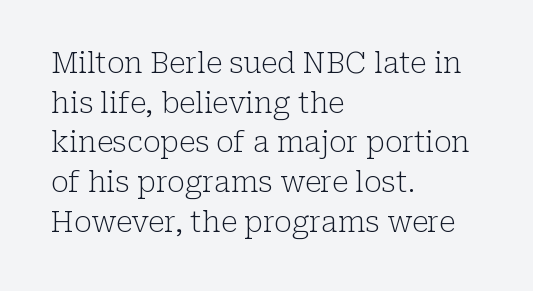
The image shows 29 px light serif type, upright; set left-aligned, normal line spacing (1.37x), normal letter spacing, not underlined; low stroke contrast and a medium x-height.
